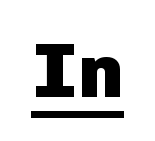
{"serif": "no", "italic": "no", "bold": "yes", "weight": "heavy", "width": "normal", "stroke_contrast": "low", "x_height": "medium", "underline": "yes", "letter_spacing": "normal", "letter_spacing_em": 0.0, "glyph_px": 76}
